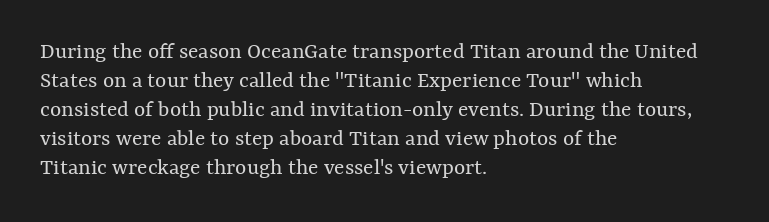
Q: Is the text bold? A: No.
Q: Is the text italic (slanted)? A: No, it is upright.
Q: Is the text underlined? A: No.
Q: How is the paragraph aligned? A: Left-aligned.
Q: Is the spacing between letters normal or unusually wide? A: Normal.
